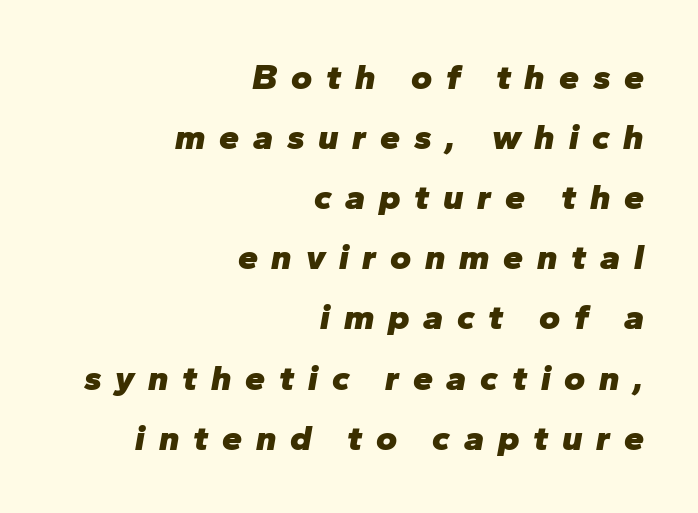
Q: Is the text bold? A: Yes.
Q: Is the text italic (slanted)? A: Yes, it leans right by about 10 degrees.
Q: Is the text underlined? A: No.
Q: How is the paragraph aligned? A: Right-aligned.
Q: Is the spacing between letters normal or unusually wide? A: Unusually wide.
Q: Is the spacing between lines tight, normal or loose? A: Normal.
Q: Width (condensed, normal, or wide)? A: Normal.
Q: Stroke contrast? A: Low.
Q: x-height? A: Medium.
Q: Monospaced? A: No.
